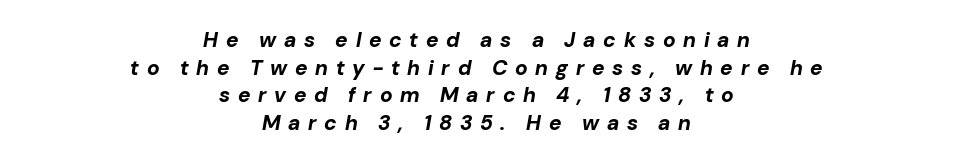
Q: Is the text bold? A: Yes.
Q: Is the text italic (slanted)? A: Yes, it leans right by about 10 degrees.
Q: Is the text underlined? A: No.
Q: How is the paragraph aligned? A: Centered.
Q: Is the spacing between letters normal or unusually wide? A: Unusually wide.
Q: Is the spacing between lines tight, normal or loose? A: Normal.
